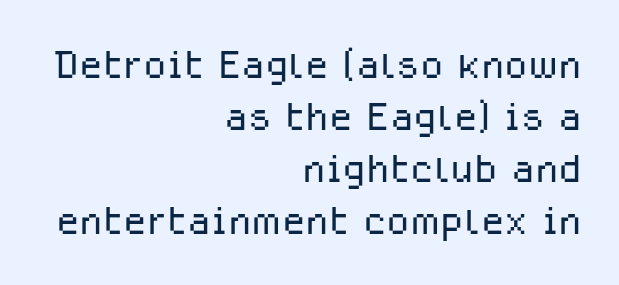
{"serif": "no", "italic": "no", "bold": "no", "weight": "light", "width": "normal", "stroke_contrast": "low", "x_height": "medium", "monospaced": "no", "underline": "no", "align": "right", "line_spacing": "tight", "line_spacing_ratio": 0.96, "letter_spacing": "normal", "letter_spacing_em": 0.0, "glyph_px": 54}
